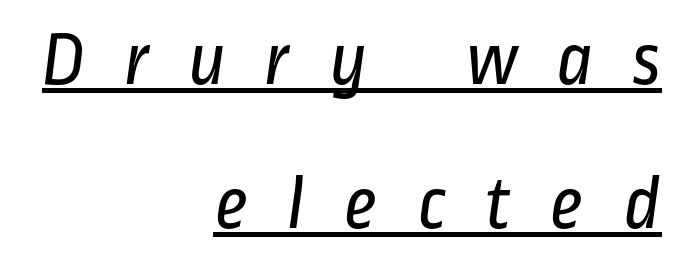
Q: Is the text bold? A: No.
Q: Is the typeface a serif or a sans-serif typeface? A: Sans-serif.
Q: Is the text underlined? A: Yes.
Q: How is the paragraph aligned? A: Right-aligned.
Q: Is the spacing between letters normal or unusually wide? A: Unusually wide.
Q: Width (condensed, normal, or wide)? A: Condensed.
Q: Stroke contrast? A: Low.
Q: x-height? A: Medium.
Q: Monospaced? A: No.
